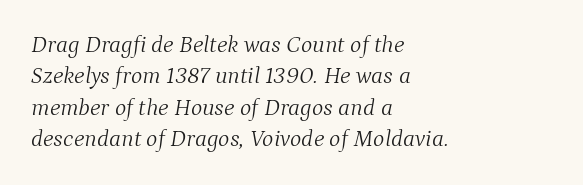
Q: Is the text bold? A: No.
Q: Is the text italic (slanted)? A: Yes, it leans right by about 9 degrees.
Q: Is the text underlined? A: No.
Q: How is the paragraph aligned? A: Left-aligned.
Q: Is the spacing between letters normal or unusually wide? A: Normal.
Q: Is the spacing between lines tight, normal or loose? A: Normal.
